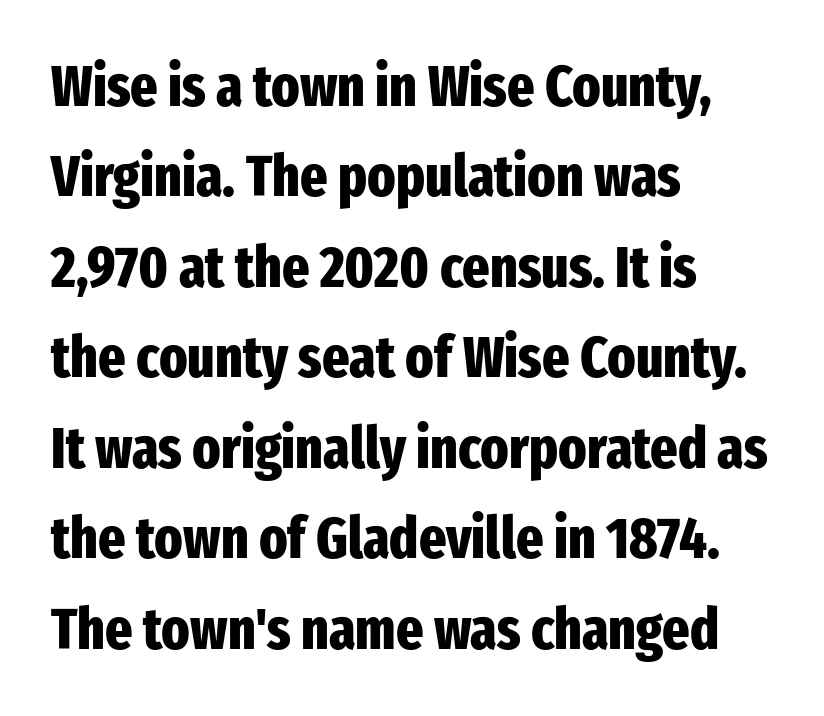
Q: Is the text bold? A: Yes.
Q: Is the text italic (slanted)? A: No, it is upright.
Q: Is the typeface a serif or a sans-serif typeface? A: Sans-serif.
Q: Is the text underlined? A: No.
Q: How is the paragraph aligned? A: Left-aligned.
Q: Is the spacing between letters normal or unusually wide? A: Normal.
Q: Is the spacing between lines tight, normal or loose? A: Normal.
Q: Width (condensed, normal, or wide)? A: Condensed.
Q: Stroke contrast? A: Low.
Q: x-height? A: Medium.
Q: Monospaced? A: No.
